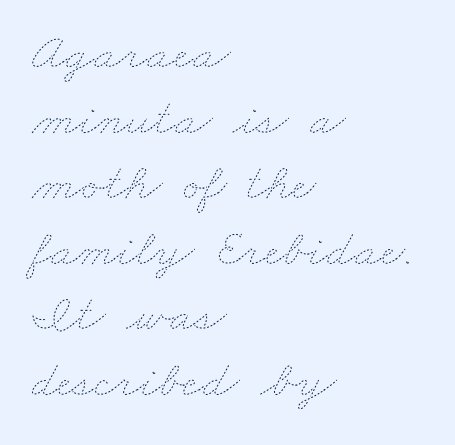
{"bold": "no", "weight": "thin", "width": "wide", "stroke_contrast": "low", "x_height": "small", "monospaced": "no", "underline": "no", "align": "left", "line_spacing": "normal", "line_spacing_ratio": 1.26, "letter_spacing": "normal", "letter_spacing_em": 0.0, "glyph_px": 52}
